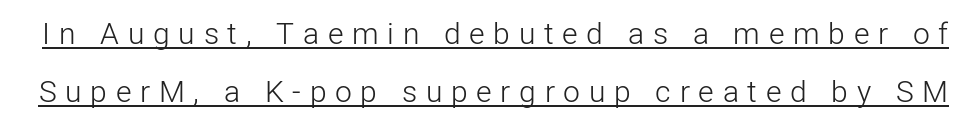
Q: Is the text bold? A: No.
Q: Is the text italic (slanted)? A: No, it is upright.
Q: Is the typeface a serif or a sans-serif typeface? A: Sans-serif.
Q: Is the text underlined? A: Yes.
Q: Is the spacing between letters normal or unusually wide? A: Unusually wide.
Q: Is the spacing between lines tight, normal or loose? A: Loose.
Q: Width (condensed, normal, or wide)? A: Normal.
Q: Stroke contrast? A: Low.
Q: x-height? A: Medium.
Q: Monospaced? A: No.
